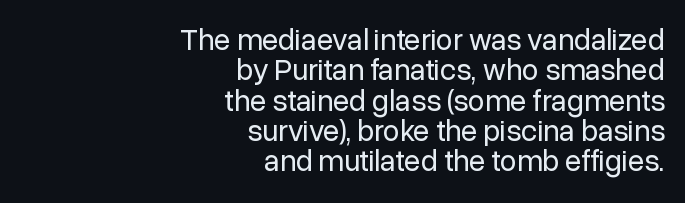
Vertically, the passage feels compressed, each row crowding the next. Tall strokes in this sample are plumb rather than angled. Words float on clear page, feet unadorned. The text block is weighted toward the right margin, trailing off unevenly leftward. The letters sit at their default tracking, neither squeezed nor spread.
